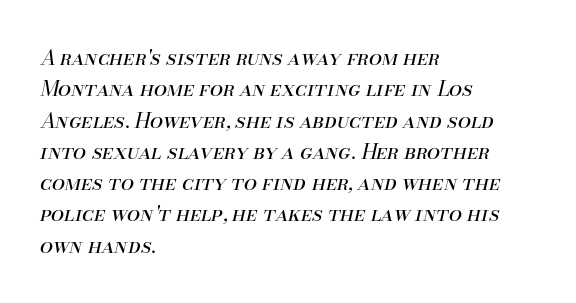
{"italic": "yes", "lean": "right", "slant_degrees": 13, "bold": "no", "underline": "no", "align": "left", "line_spacing": "normal", "line_spacing_ratio": 1.49, "letter_spacing": "normal", "letter_spacing_em": 0.0, "glyph_px": 21}
